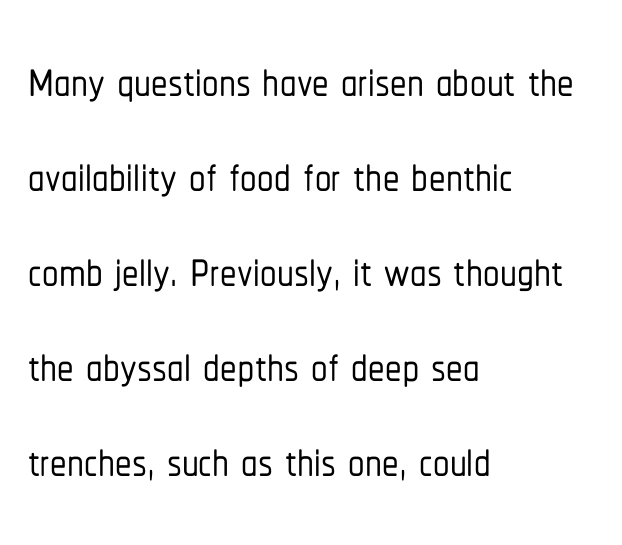
Rendered with straight, roman letterforms. Any mark beneath the type? The region is blank. You could not count columns in this text — the font is proportionally spaced. Observe the ordinary spacing: letters are neighbours, not strangers. The characters display no serif detailing; their extremities are plain. Is the block centered? No — it sits flush against the left margin.
